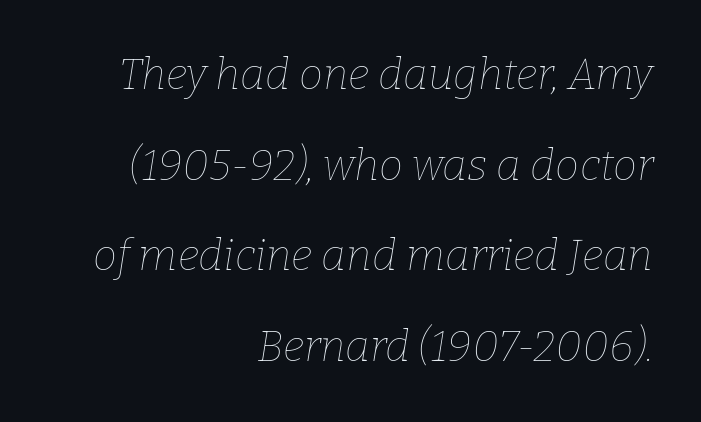
Q: Is the text bold? A: No.
Q: Is the text italic (slanted)? A: Yes, it leans right by about 9 degrees.
Q: Is the text underlined? A: No.
Q: How is the paragraph aligned? A: Right-aligned.
Q: Is the spacing between letters normal or unusually wide? A: Normal.
Q: Is the spacing between lines tight, normal or loose? A: Loose.
Q: Width (condensed, normal, or wide)? A: Normal.
Q: Stroke contrast? A: Low.
Q: x-height? A: Medium.
Q: Monospaced? A: No.
